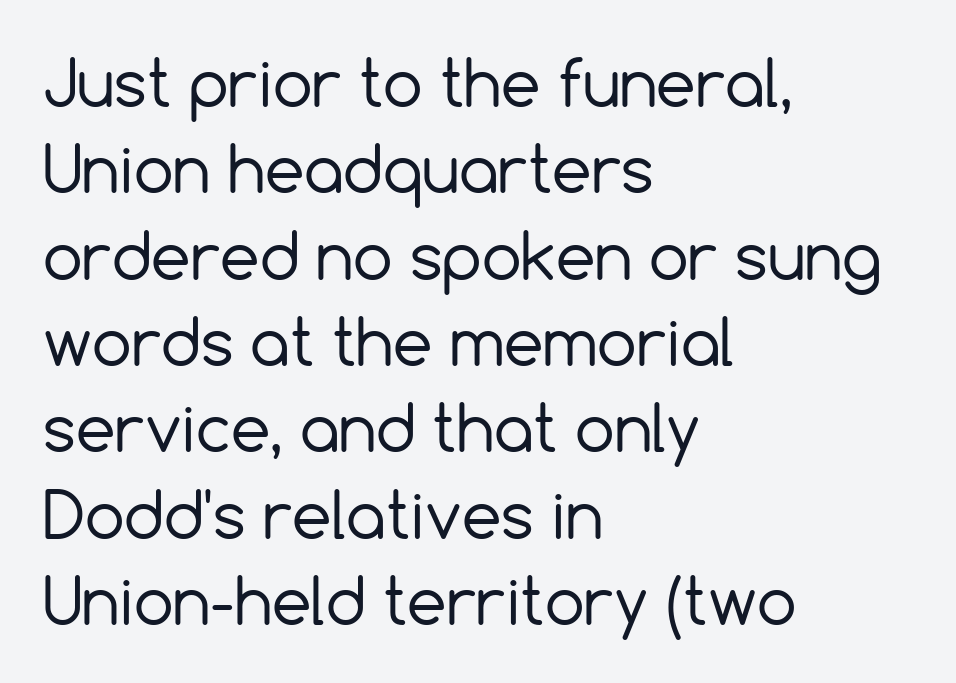
Q: Is the text bold? A: No.
Q: Is the text italic (slanted)? A: No, it is upright.
Q: Is the typeface a serif or a sans-serif typeface? A: Sans-serif.
Q: Is the text underlined? A: No.
Q: How is the paragraph aligned? A: Left-aligned.
Q: Is the spacing between letters normal or unusually wide? A: Normal.
Q: Is the spacing between lines tight, normal or loose? A: Normal.
Q: Width (condensed, normal, or wide)? A: Normal.
Q: x-height? A: Medium.
Q: Monospaced? A: No.
